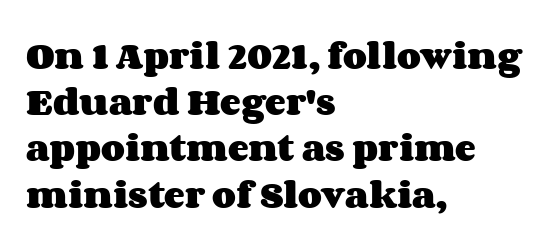
Think of a printed novel: that variable character pitch is what you see here. The font's upright variant was chosen for this text. Just letters on the line, the space beneath them empty. The letters are bold, with thick, heavy strokes.
